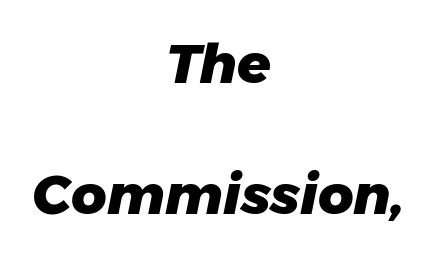
The image shows 55 px heavy type, italic (leaning right); set centered, loose line spacing (2.39x), normal letter spacing, not underlined; low stroke contrast and a medium x-height.
